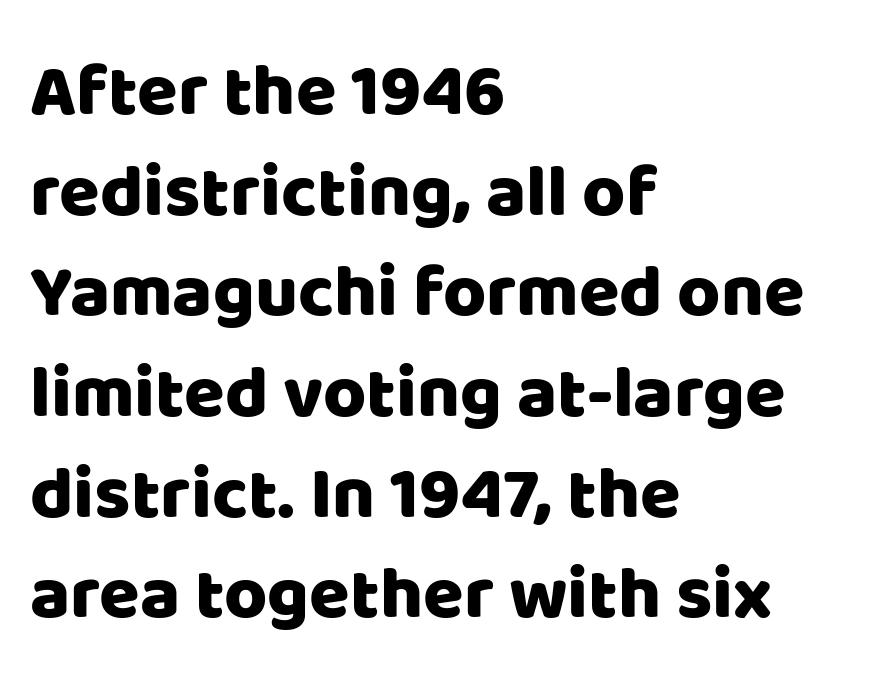
Glyph-to-glyph distance matches everyday printed text. You could not count columns in this text — the font is proportionally spaced. The rows are spaced the way most documents space them. The passage shown is typeset with a sans-serif family. The area under the type is left untouched. The paragraph has a hard left edge and a soft right edge.
